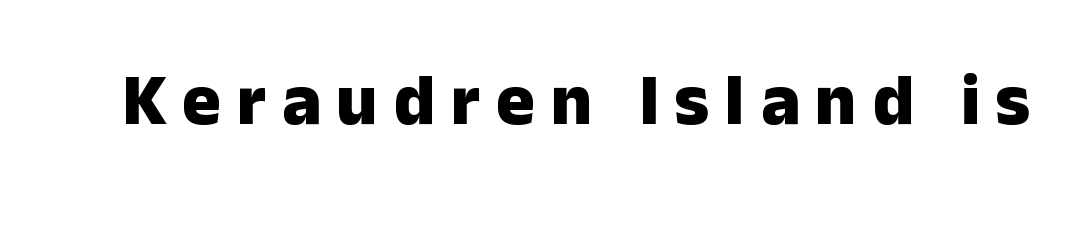
Q: Is the text bold? A: Yes.
Q: Is the text italic (slanted)? A: No, it is upright.
Q: Is the typeface a serif or a sans-serif typeface? A: Sans-serif.
Q: Is the text underlined? A: No.
Q: Is the spacing between letters normal or unusually wide? A: Unusually wide.
Q: Width (condensed, normal, or wide)? A: Normal.
Q: Stroke contrast? A: Low.
Q: x-height? A: Medium.
Q: Monospaced? A: No.
